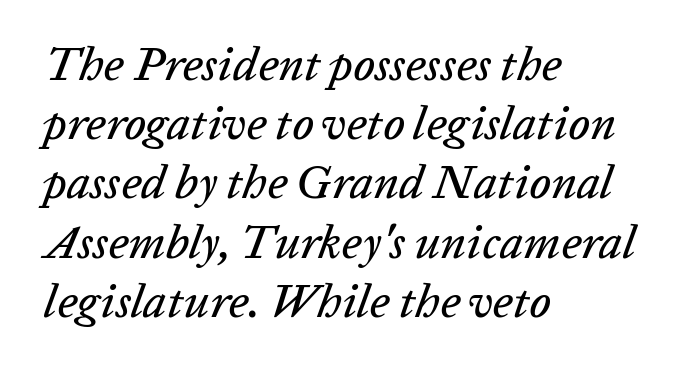
The image shows 47 px text type, italic (leaning right); set left-aligned, normal line spacing (1.26x), normal letter spacing, not underlined; low stroke contrast and a medium x-height.
